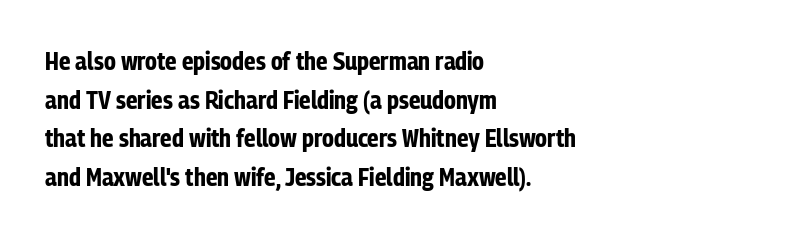
Q: Is the text bold? A: Yes.
Q: Is the text italic (slanted)? A: No, it is upright.
Q: Is the text underlined? A: No.
Q: How is the paragraph aligned? A: Left-aligned.
Q: Is the spacing between letters normal or unusually wide? A: Normal.
Q: Is the spacing between lines tight, normal or loose? A: Normal.
